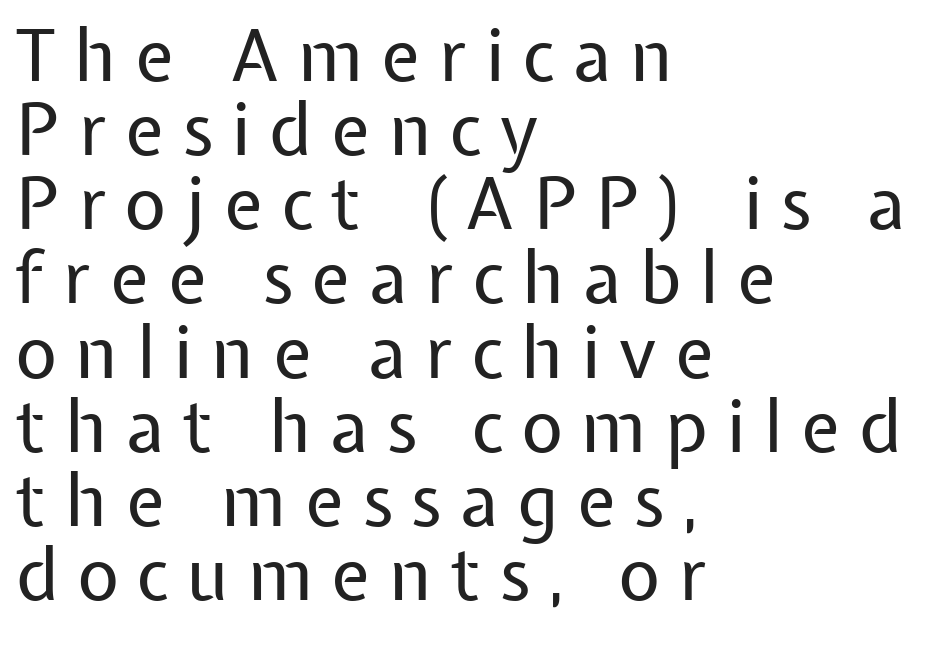
Does the type have serifs? No, each stem ends abruptly. Varying glyph widths throughout — classic text-font behaviour. Ink coverage per letter is moderate at most. The words here are not underlined.
